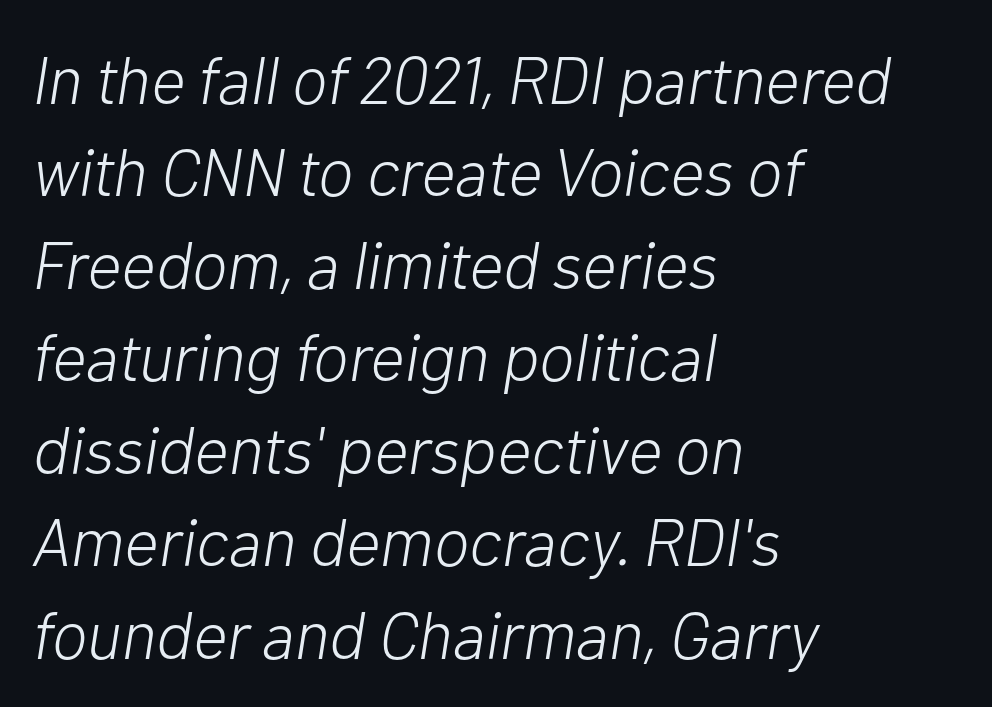
Q: Is the text bold? A: No.
Q: Is the text italic (slanted)? A: Yes, it leans right by about 10 degrees.
Q: Is the text underlined? A: No.
Q: How is the paragraph aligned? A: Left-aligned.
Q: Is the spacing between letters normal or unusually wide? A: Normal.
Q: Is the spacing between lines tight, normal or loose? A: Normal.
Q: Width (condensed, normal, or wide)? A: Normal.
Q: Stroke contrast? A: Low.
Q: x-height? A: Medium.
Q: Monospaced? A: No.
